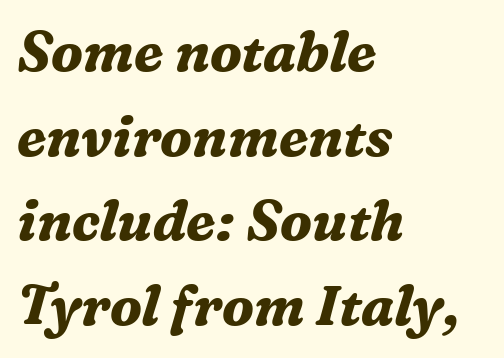
{"serif": "yes", "italic": "yes", "lean": "right", "slant_degrees": 16, "bold": "yes", "weight": "bold", "width": "normal", "stroke_contrast": "medium", "x_height": "medium", "monospaced": "no", "underline": "no", "align": "left", "line_spacing": "normal", "line_spacing_ratio": 1.54, "letter_spacing": "normal", "letter_spacing_em": 0.0, "glyph_px": 55}
